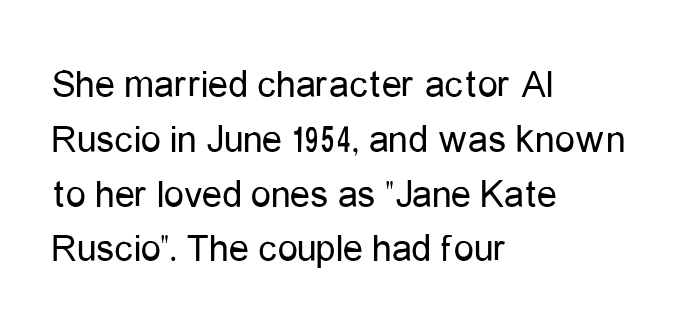
{"serif": "no", "italic": "no", "bold": "no", "weight": "regular", "width": "condensed", "stroke_contrast": "low", "x_height": "medium", "monospaced": "no", "underline": "no", "align": "left", "line_spacing": "normal", "line_spacing_ratio": 1.37, "letter_spacing": "normal", "letter_spacing_em": 0.0, "glyph_px": 40}
